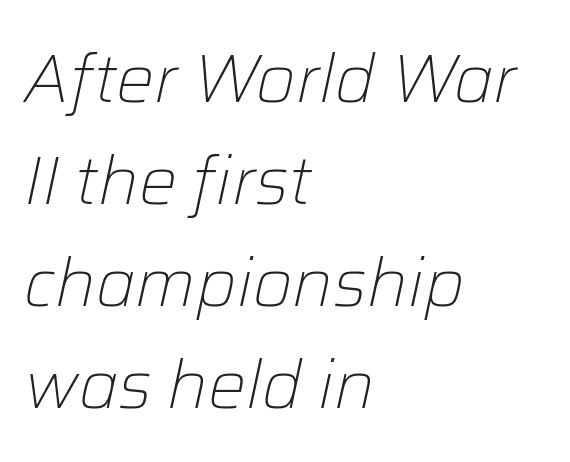
{"italic": "yes", "lean": "right", "slant_degrees": 12, "bold": "no", "weight": "light", "width": "normal", "stroke_contrast": "low", "x_height": "medium", "monospaced": "no", "underline": "no", "align": "left", "line_spacing": "normal", "line_spacing_ratio": 1.5, "letter_spacing": "normal", "letter_spacing_em": 0.0, "glyph_px": 68}
